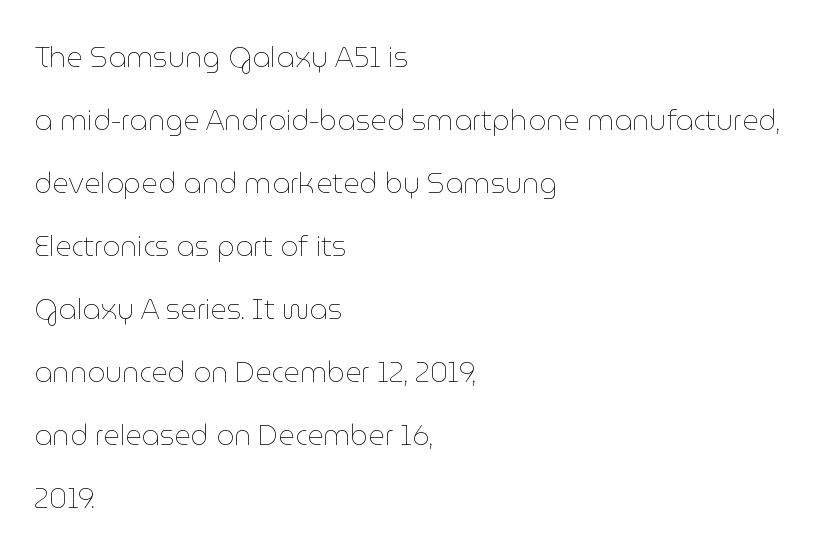
Q: Is the text bold? A: No.
Q: Is the text italic (slanted)? A: No, it is upright.
Q: Is the text underlined? A: No.
Q: How is the paragraph aligned? A: Left-aligned.
Q: Is the spacing between letters normal or unusually wide? A: Normal.
Q: Is the spacing between lines tight, normal or loose? A: Loose.
Q: Width (condensed, normal, or wide)? A: Normal.
Q: Stroke contrast? A: Low.
Q: x-height? A: Medium.
Q: Monospaced? A: No.
